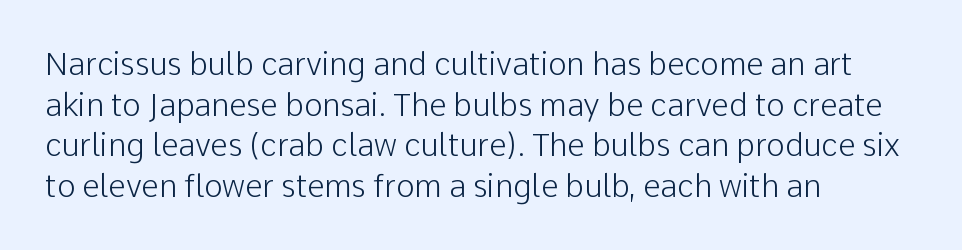
{"serif": "no", "italic": "no", "bold": "no", "weight": "light", "width": "normal", "stroke_contrast": "low", "x_height": "medium", "monospaced": "no", "underline": "no", "align": "left", "line_spacing": "normal", "line_spacing_ratio": 1.31, "letter_spacing": "normal", "letter_spacing_em": 0.0, "glyph_px": 31}
